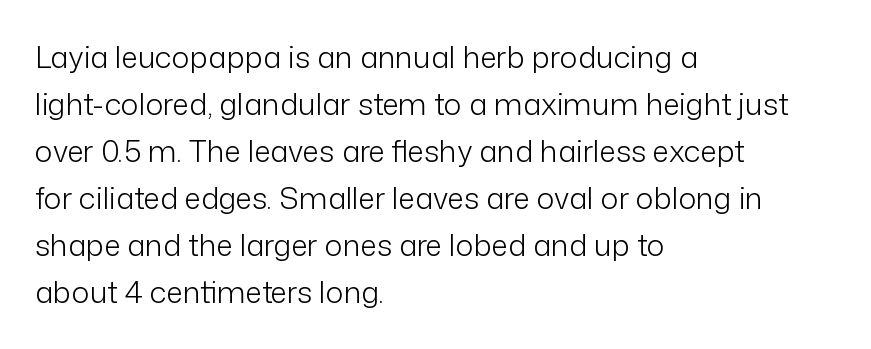
{"serif": "no", "italic": "no", "bold": "no", "weight": "light", "width": "normal", "stroke_contrast": "low", "x_height": "medium", "monospaced": "no", "underline": "no", "align": "left", "line_spacing": "normal", "line_spacing_ratio": 1.57, "letter_spacing": "normal", "letter_spacing_em": 0.0, "glyph_px": 30}
